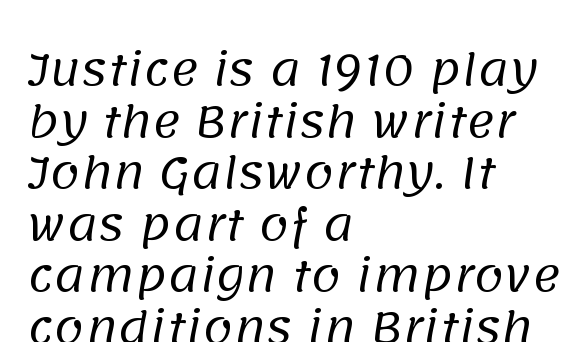
This rendering uses left alignment, leaving the right contour irregular. Descenders are the only things crossing below the line. The face used here is a sans, in the tradition of grotesques and geometrics. The face used here is proportionally spaced, like ordinary book or web type. The weight tops out at a normal text grade.
